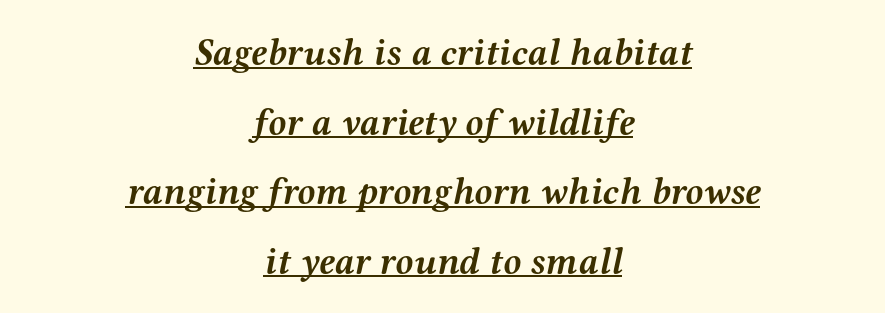
Q: Is the text bold? A: Yes.
Q: Is the text italic (slanted)? A: Yes, it leans right by about 12 degrees.
Q: Is the typeface a serif or a sans-serif typeface? A: Serif.
Q: Is the text underlined? A: Yes.
Q: How is the paragraph aligned? A: Centered.
Q: Is the spacing between letters normal or unusually wide? A: Normal.
Q: Width (condensed, normal, or wide)? A: Wide.
Q: Stroke contrast? A: Medium.
Q: x-height? A: Medium.
Q: Monospaced? A: No.
